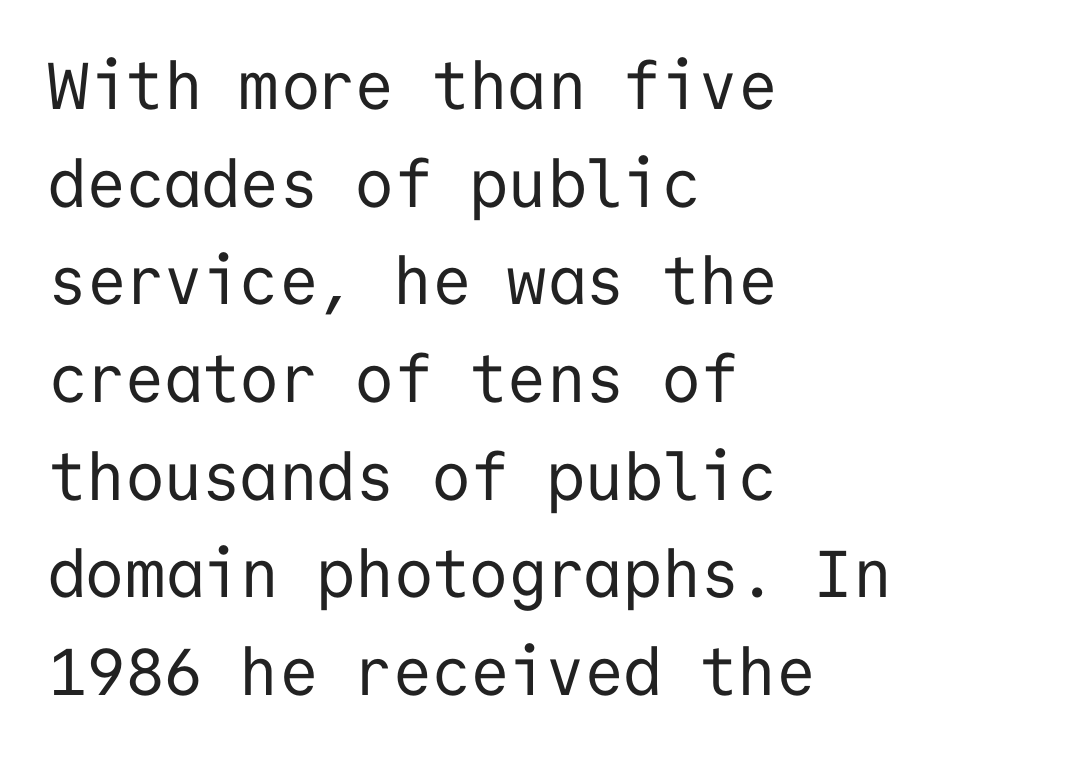
Q: Is the text bold? A: No.
Q: Is the text italic (slanted)? A: No, it is upright.
Q: Is the typeface a serif or a sans-serif typeface? A: Sans-serif.
Q: Is the text underlined? A: No.
Q: How is the paragraph aligned? A: Left-aligned.
Q: Is the spacing between letters normal or unusually wide? A: Normal.
Q: Is the spacing between lines tight, normal or loose? A: Normal.
Q: Width (condensed, normal, or wide)? A: Normal.
Q: Stroke contrast? A: Low.
Q: x-height? A: Medium.
Q: Monospaced? A: Yes.
